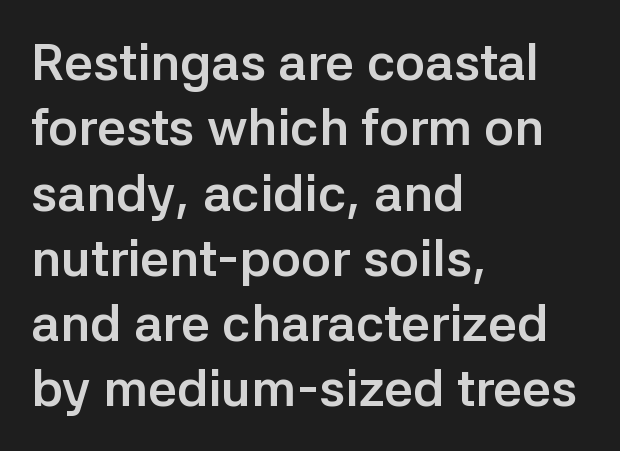
No extra tracking has been applied to these lines. Proportional: the letters do not fall into vertical columns. Casual observation: everything's shoved over to the left. The characters display no serif detailing; their extremities are plain. No italicization has been applied; the sample stays upright. You'd pick this weight for a headline — it's a proper bold.
